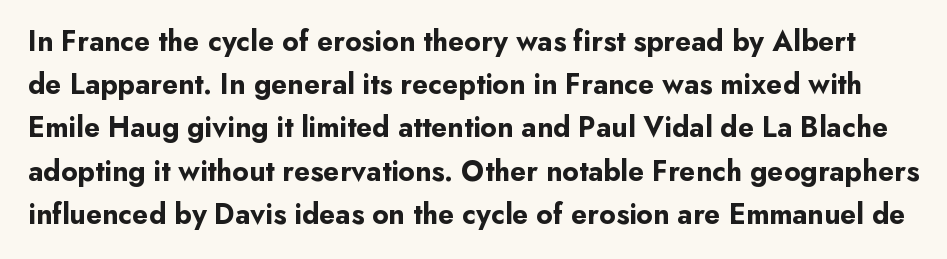
Q: Is the text bold? A: Yes.
Q: Is the text italic (slanted)? A: No, it is upright.
Q: Is the typeface a serif or a sans-serif typeface? A: Sans-serif.
Q: Is the text underlined? A: No.
Q: Is the spacing between letters normal or unusually wide? A: Normal.
Q: Is the spacing between lines tight, normal or loose? A: Normal.
Q: Width (condensed, normal, or wide)? A: Normal.
Q: Stroke contrast? A: Low.
Q: x-height? A: Small.
Q: Monospaced? A: No.
